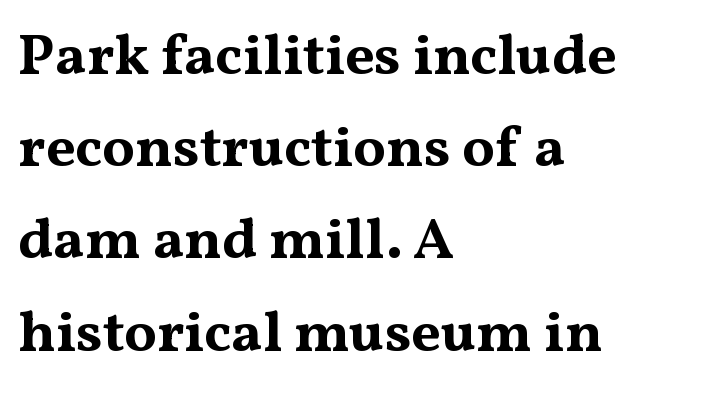
The image shows 58 px bold, wide serif type, upright; set left-aligned, normal line spacing (1.59x), normal letter spacing, not underlined; medium stroke contrast and a medium x-height.
